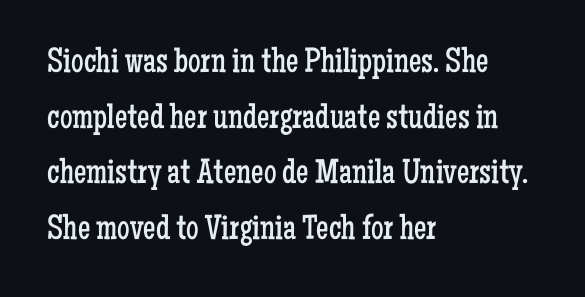
Q: Is the text bold? A: No.
Q: Is the text italic (slanted)? A: No, it is upright.
Q: Is the typeface a serif or a sans-serif typeface? A: Serif.
Q: Is the text underlined? A: No.
Q: How is the paragraph aligned? A: Left-aligned.
Q: Is the spacing between letters normal or unusually wide? A: Normal.
Q: Is the spacing between lines tight, normal or loose? A: Normal.
Q: Width (condensed, normal, or wide)? A: Condensed.
Q: Stroke contrast? A: Low.
Q: x-height? A: Medium.
Q: Monospaced? A: No.
